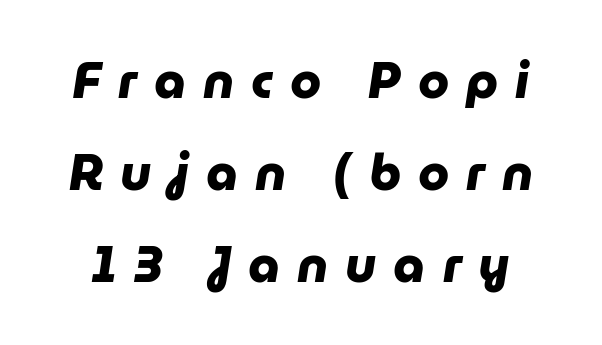
Q: Is the text bold? A: Yes.
Q: Is the typeface a serif or a sans-serif typeface? A: Sans-serif.
Q: Is the text underlined? A: No.
Q: Is the spacing between letters normal or unusually wide? A: Unusually wide.
Q: Width (condensed, normal, or wide)? A: Normal.
Q: Stroke contrast? A: Low.
Q: x-height? A: Medium.
Q: Monospaced? A: No.
